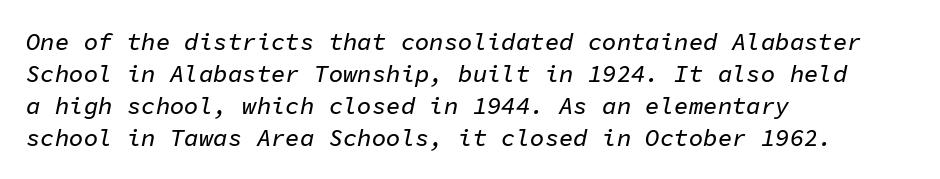
Q: Is the text italic (slanted)? A: Yes, it leans right by about 11 degrees.
Q: Is the text underlined? A: No.
Q: How is the paragraph aligned? A: Left-aligned.
Q: Is the spacing between letters normal or unusually wide? A: Normal.
Q: Is the spacing between lines tight, normal or loose? A: Normal.
